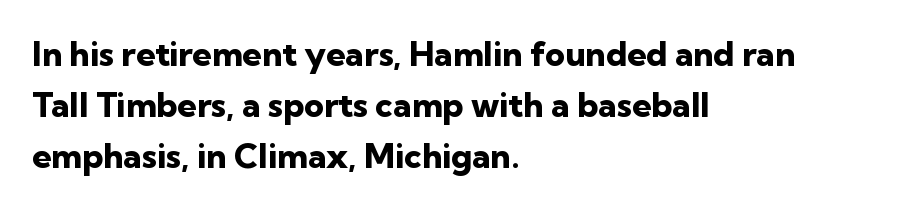
Rule under the text: the space is simply empty. Note the varied advance widths — an 'i' is clearly narrower than an 'm'. The type family on display is of the sans-serif kind. This is roman type, the default non-slanted kind.
